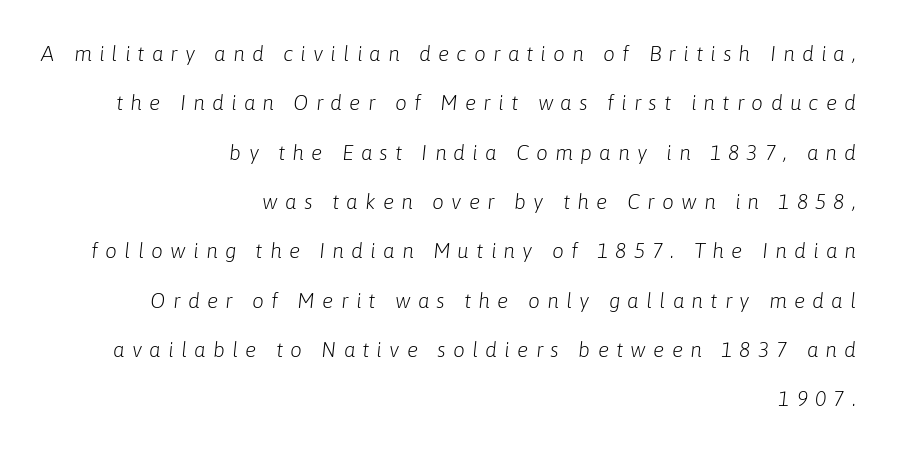
Quick note: italic. Is the block centered? No — it sits flush against the right margin. A typesetter would call this leading open, well beyond the default. Characters follow at a spacing far wider than the type designer built in. On a weight scale, this lands at 450 or below. The space beneath each line is pristine and unruled.
